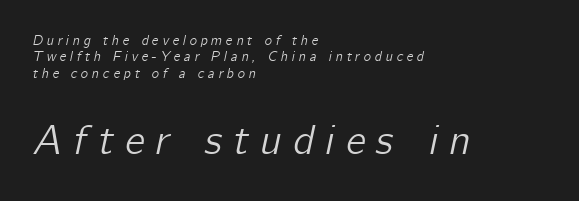
Descender tails drop into unmarked territory. This sample has the flowing, uneven cadence of proportional lettering. Typeset ragged right — the left edge is the straight one. Reading top to bottom, the characters get bigger at the block break. These lines have a slow, spaced-out rhythm from letter to letter. Looking at the ascenders, they clearly lean.
